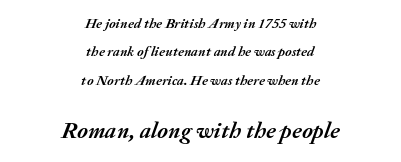
Inter-character spacing is left at the font's built-in metrics. This rendering features lettering with no underline. This sample is center-justified, so both line endings float freely. Size contrast runs from small at the top to large at the bottom.
